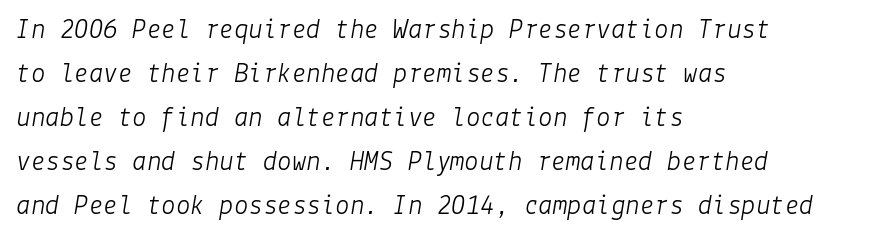
Words float on clear page, feet unadorned. No extra ink here — the face is not bold. What's the leading like? Ordinary, nothing unusual. If you drew a ruler down the left edge, every line would touch it. A typesetter would call this zero additional tracking. Emphasis-style slanted type is in use.
